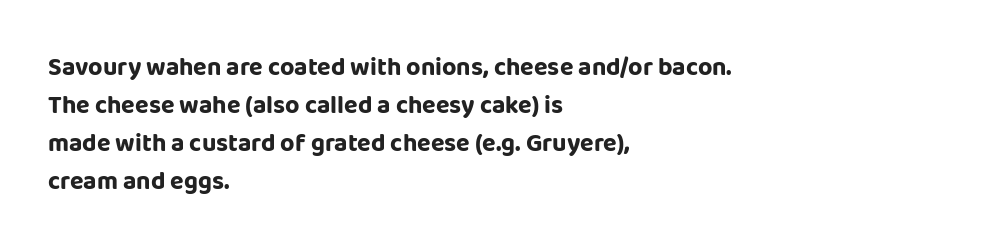
Q: Is the text bold? A: Yes.
Q: Is the text italic (slanted)? A: No, it is upright.
Q: Is the text underlined? A: No.
Q: How is the paragraph aligned? A: Left-aligned.
Q: Is the spacing between letters normal or unusually wide? A: Normal.
Q: Is the spacing between lines tight, normal or loose? A: Normal.
